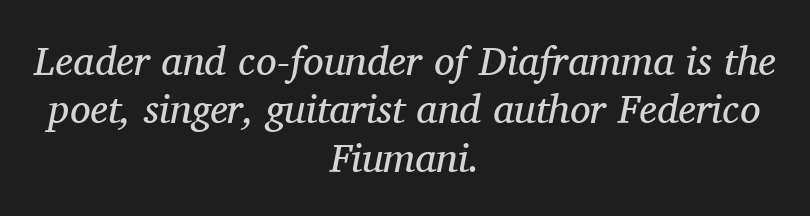
Emphasis-style slanted type is in use. A typesetter would label this face a serif. Honestly, the letter spacing is just normal — you wouldn't notice it. The glyphs are unaccompanied by any horizontal stroke below them.
